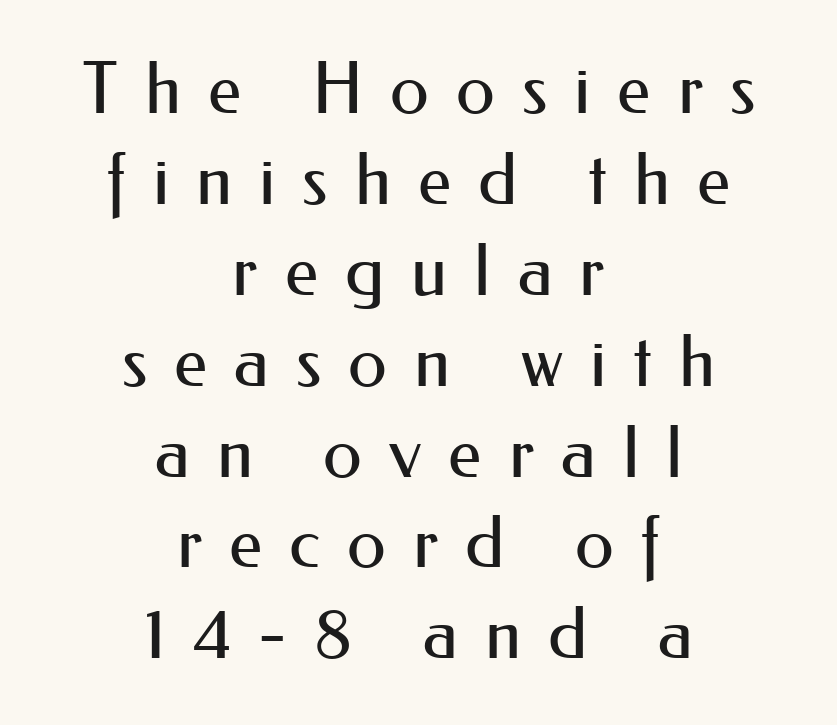
{"serif": "no", "italic": "no", "bold": "no", "weight": "regular", "width": "normal", "stroke_contrast": "medium", "x_height": "small", "monospaced": "no", "underline": "no", "align": "center", "line_spacing": "normal", "line_spacing_ratio": 1.28, "letter_spacing": "wide", "letter_spacing_em": 0.38, "glyph_px": 71}
